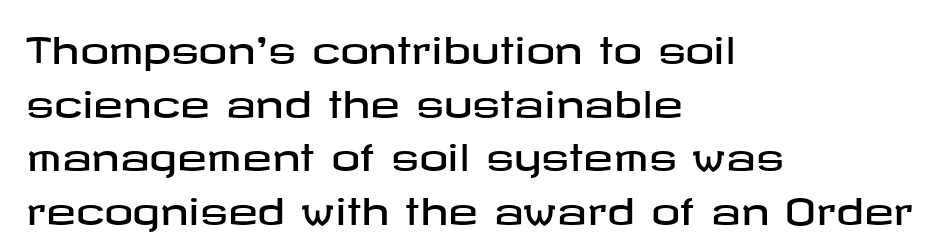
Q: Is the text italic (slanted)? A: No, it is upright.
Q: Is the typeface a serif or a sans-serif typeface? A: Sans-serif.
Q: Is the text underlined? A: No.
Q: How is the paragraph aligned? A: Left-aligned.
Q: Is the spacing between letters normal or unusually wide? A: Normal.
Q: Is the spacing between lines tight, normal or loose? A: Normal.
Q: Width (condensed, normal, or wide)? A: Wide.
Q: Stroke contrast? A: Low.
Q: x-height? A: Medium.
